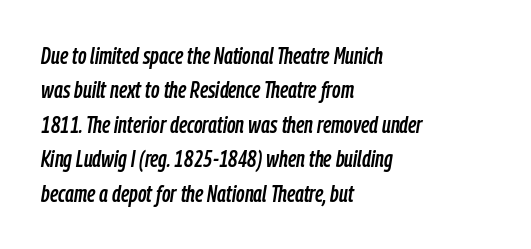
{"italic": "yes", "lean": "right", "slant_degrees": 9, "underline": "no", "align": "left", "line_spacing": "normal", "line_spacing_ratio": 1.5, "letter_spacing": "normal", "letter_spacing_em": 0.0, "glyph_px": 23}
